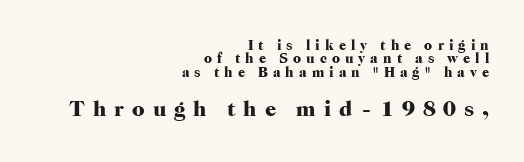
The image shows 22 px bold type, upright; set right-aligned, tight line spacing (0.96x), unusually wide letter spacing (+0.36 em), not underlined; the second (bottom) block is 1.57x larger.
